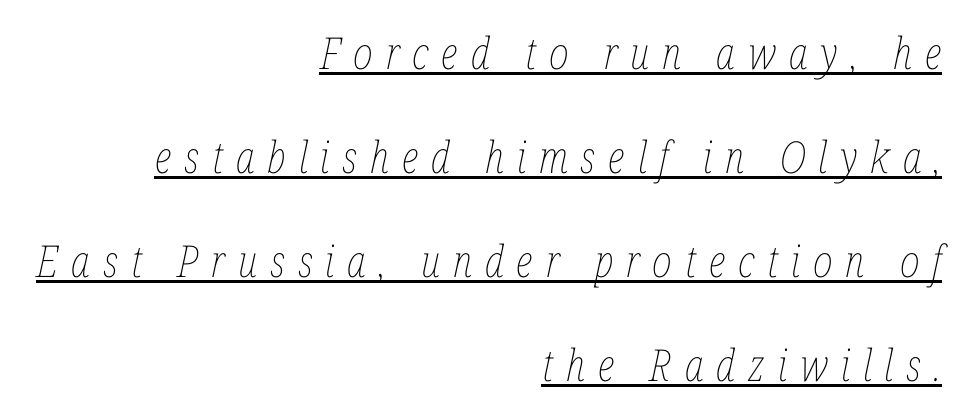
Q: Is the text bold? A: No.
Q: Is the text italic (slanted)? A: Yes, it leans right by about 12 degrees.
Q: Is the text underlined? A: Yes.
Q: How is the paragraph aligned? A: Right-aligned.
Q: Is the spacing between letters normal or unusually wide? A: Unusually wide.
Q: Is the spacing between lines tight, normal or loose? A: Loose.
Q: Width (condensed, normal, or wide)? A: Condensed.
Q: Stroke contrast? A: Low.
Q: x-height? A: Medium.
Q: Monospaced? A: No.
